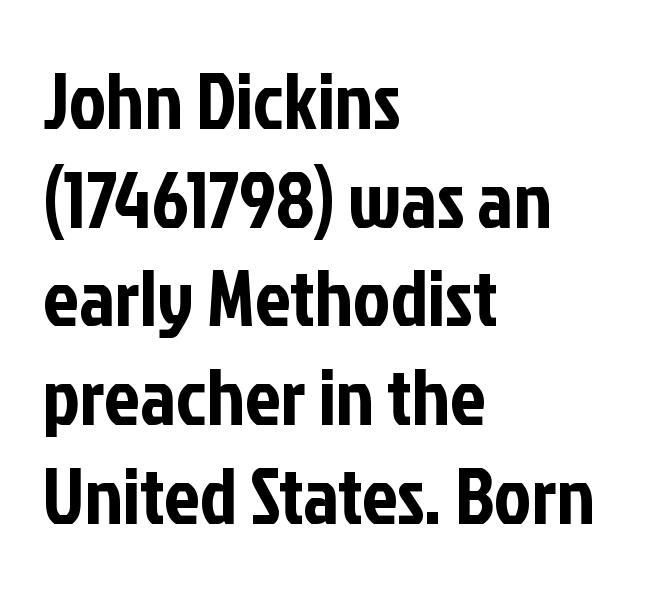
Q: Is the text italic (slanted)? A: No, it is upright.
Q: Is the typeface a serif or a sans-serif typeface? A: Sans-serif.
Q: Is the text underlined? A: No.
Q: How is the paragraph aligned? A: Left-aligned.
Q: Is the spacing between letters normal or unusually wide? A: Normal.
Q: Is the spacing between lines tight, normal or loose? A: Normal.
Q: Width (condensed, normal, or wide)? A: Condensed.
Q: Stroke contrast? A: Low.
Q: x-height? A: Medium.
Q: Monospaced? A: No.
